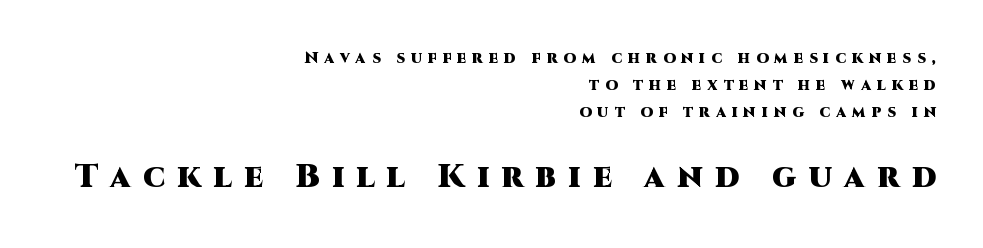
The image shows 33 px heavy sans-serif type, upright; set right-aligned, normal line spacing (1.68x), unusually wide letter spacing (+0.37 em), not underlined; the second (bottom) block is 2.06x larger; high stroke contrast and a large x-height.
